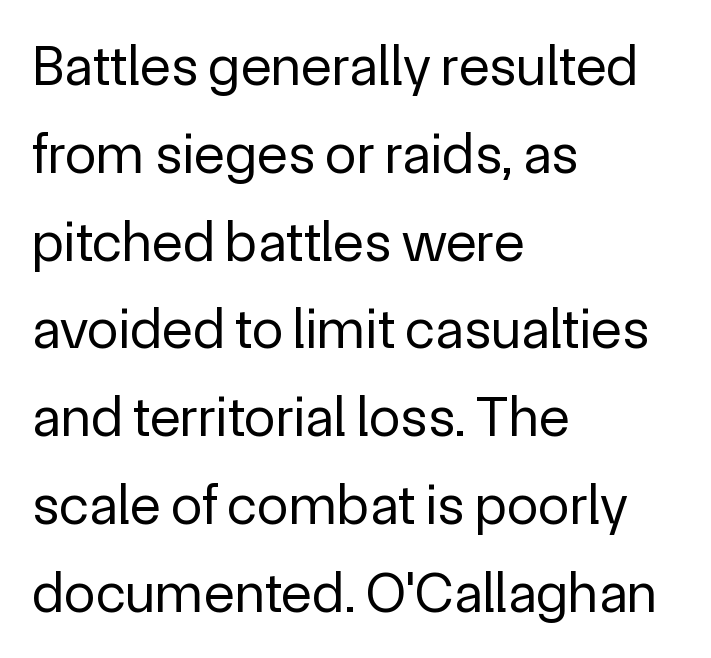
{"serif": "no", "italic": "no", "bold": "no", "weight": "regular", "width": "normal", "x_height": "medium", "monospaced": "no", "underline": "no", "align": "left", "line_spacing": "normal", "line_spacing_ratio": 1.54, "letter_spacing": "normal", "letter_spacing_em": 0.0, "glyph_px": 57}
